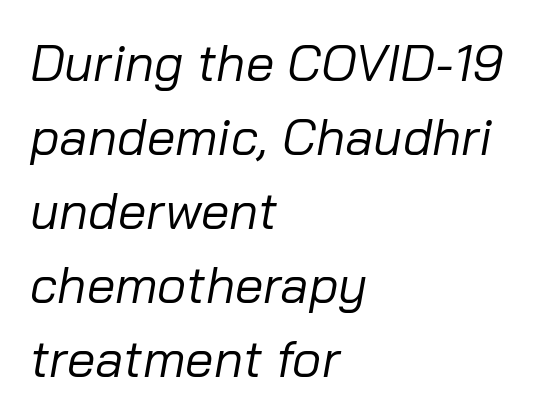
{"italic": "yes", "lean": "right", "slant_degrees": 10, "bold": "no", "weight": "regular", "width": "normal", "stroke_contrast": "low", "x_height": "medium", "monospaced": "no", "underline": "no", "align": "left", "line_spacing": "normal", "line_spacing_ratio": 1.45, "letter_spacing": "normal", "letter_spacing_em": 0.0, "glyph_px": 51}
